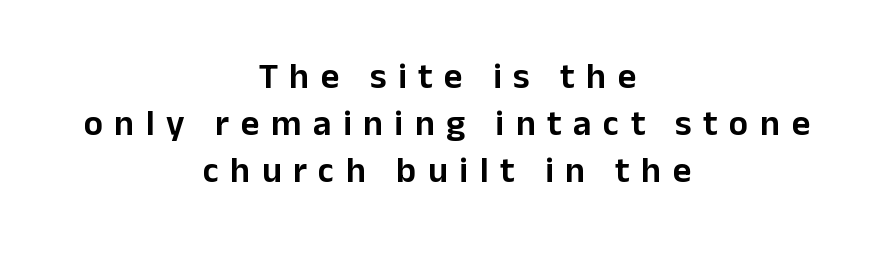
{"serif": "no", "italic": "no", "width": "normal", "stroke_contrast": "low", "x_height": "medium", "monospaced": "no", "underline": "no", "align": "center", "line_spacing": "normal", "line_spacing_ratio": 1.31, "letter_spacing": "wide", "letter_spacing_em": 0.32, "glyph_px": 36}
